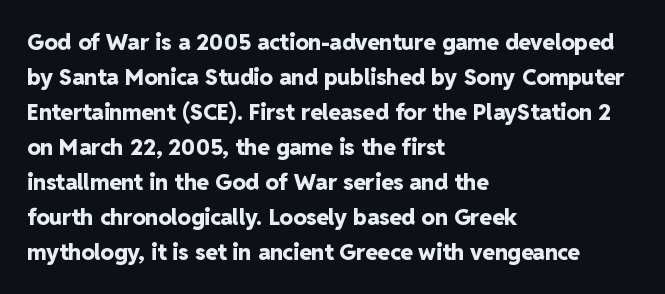
{"italic": "no", "bold": "yes", "underline": "no", "align": "left", "line_spacing": "normal", "line_spacing_ratio": 1.59, "letter_spacing": "normal", "letter_spacing_em": 0.0, "glyph_px": 22}
